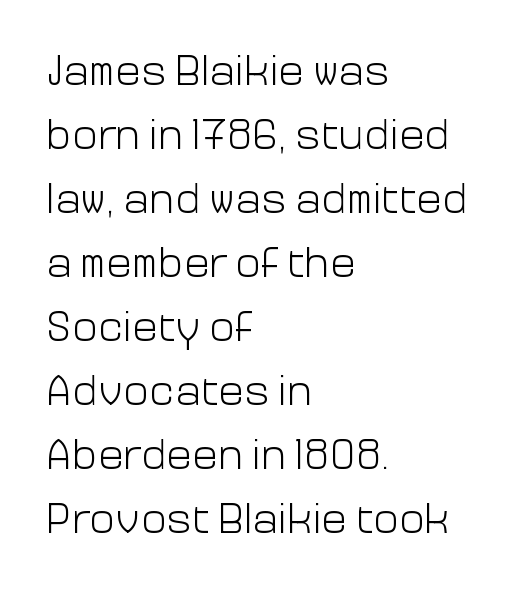
{"serif": "no", "italic": "no", "bold": "no", "weight": "light", "width": "normal", "stroke_contrast": "low", "x_height": "medium", "monospaced": "no", "underline": "no", "align": "left", "line_spacing": "normal", "line_spacing_ratio": 1.49, "letter_spacing": "normal", "letter_spacing_em": 0.0, "glyph_px": 43}
